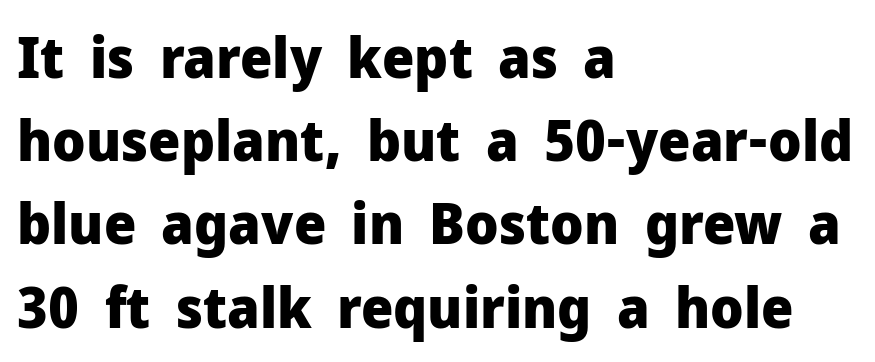
The image shows 57 px heavy sans-serif type, upright; set left-aligned, normal line spacing (1.46x), normal letter spacing, not underlined; low stroke contrast and a medium x-height.
